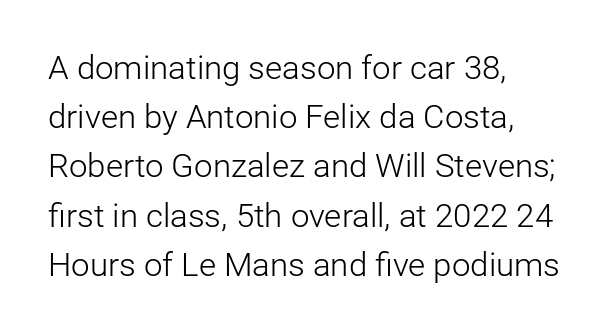
One glance says typical: line gaps are just what's usual. Is this a heavy cut? Hardly; it is regular or lighter. The rendering shows plain stroke endings on the letterforms — a sans-serif design. Does the lettering tilt? It doesn't — this is upright. Letter spacing: default. The space directly below the letters is spotless.
